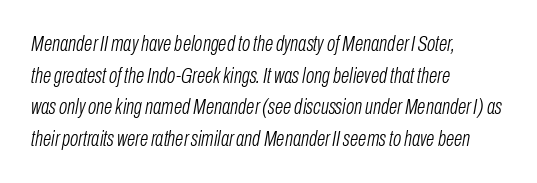
The image shows 22 px text type, italic (leaning right); set left-aligned, normal line spacing (1.44x), normal letter spacing, not underlined.
